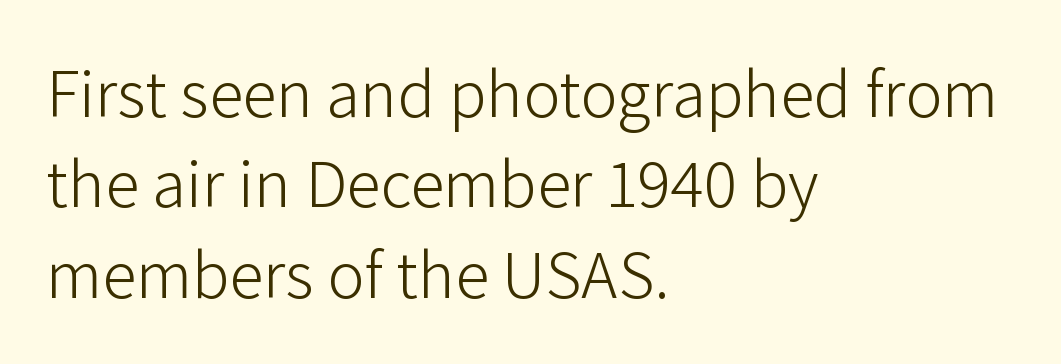
Q: Is the text bold? A: No.
Q: Is the text italic (slanted)? A: No, it is upright.
Q: Is the typeface a serif or a sans-serif typeface? A: Sans-serif.
Q: Is the text underlined? A: No.
Q: How is the paragraph aligned? A: Left-aligned.
Q: Is the spacing between letters normal or unusually wide? A: Normal.
Q: Is the spacing between lines tight, normal or loose? A: Normal.
Q: Width (condensed, normal, or wide)? A: Normal.
Q: Stroke contrast? A: Low.
Q: x-height? A: Medium.
Q: Monospaced? A: No.
